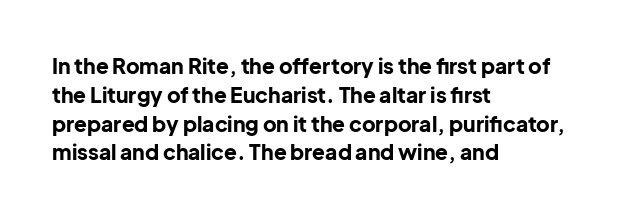
Q: Is the text bold? A: Yes.
Q: Is the text italic (slanted)? A: No, it is upright.
Q: Is the text underlined? A: No.
Q: How is the paragraph aligned? A: Left-aligned.
Q: Is the spacing between letters normal or unusually wide? A: Normal.
Q: Is the spacing between lines tight, normal or loose? A: Normal.
